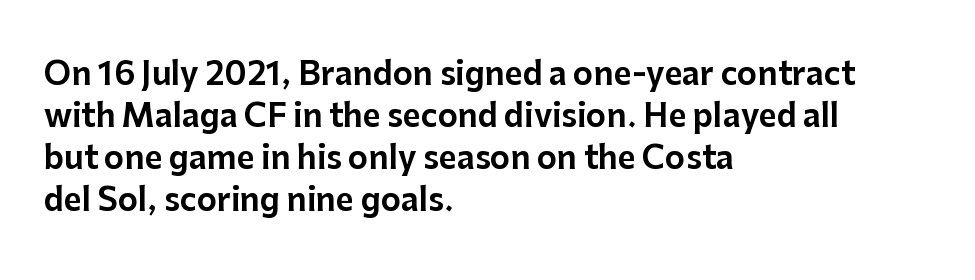
Each line starts at the same left margin while the right side varies. A typesetter would call this proportional, since set widths differ per character. Notice how descenders clear the ascenders below comfortably — that's standard leading. Descenders are the only things crossing below the line.
